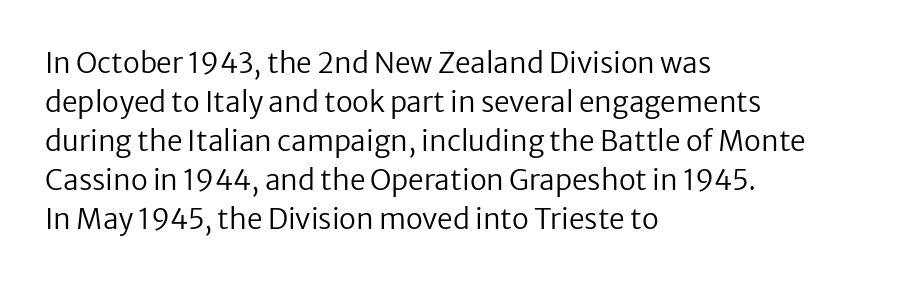
The image shows 28 px regular-weight sans-serif type, upright; set left-aligned, normal line spacing (1.39x), normal letter spacing, not underlined; low stroke contrast and a medium x-height.
